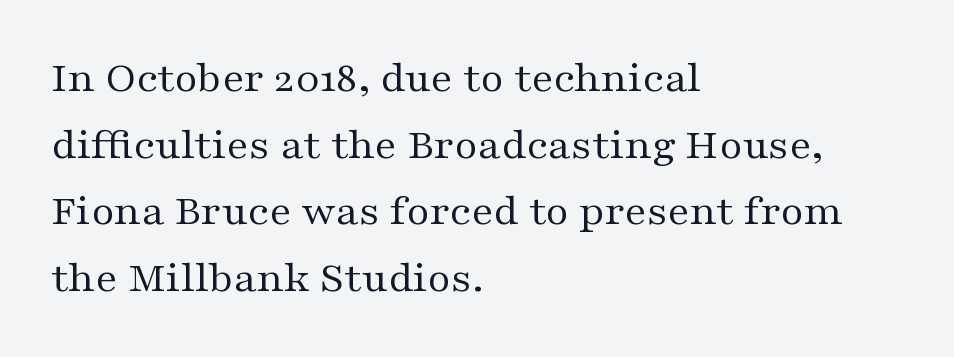
The image shows 45 px regular-weight, wide serif type, upright; set left-aligned, normal line spacing (1.48x), normal letter spacing, not underlined; medium stroke contrast and a medium x-height.
